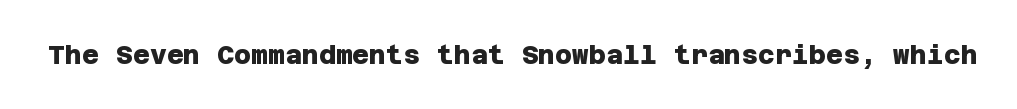
Set as a true bold cut, around the 700 mark. No word sits above an underline. Nothing unusual about the tracking: characters are spaced as the font intends.
